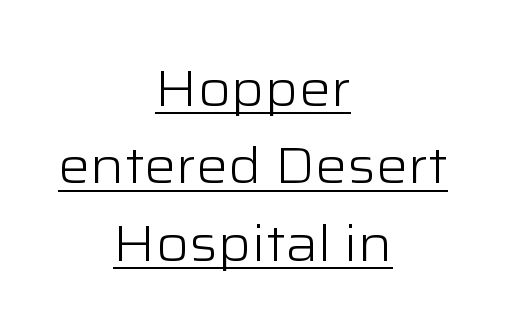
Q: Is the text bold? A: No.
Q: Is the text italic (slanted)? A: No, it is upright.
Q: Is the typeface a serif or a sans-serif typeface? A: Sans-serif.
Q: Is the text underlined? A: Yes.
Q: How is the paragraph aligned? A: Centered.
Q: Is the spacing between letters normal or unusually wide? A: Normal.
Q: Is the spacing between lines tight, normal or loose? A: Normal.
Q: Width (condensed, normal, or wide)? A: Wide.
Q: Stroke contrast? A: Low.
Q: x-height? A: Medium.
Q: Monospaced? A: No.
